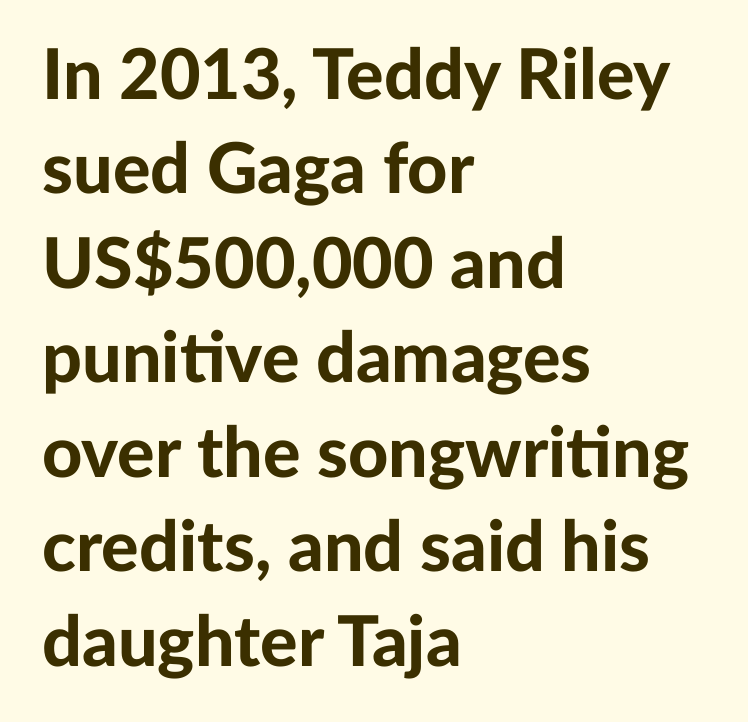
Q: Is the text bold? A: Yes.
Q: Is the text italic (slanted)? A: No, it is upright.
Q: Is the typeface a serif or a sans-serif typeface? A: Sans-serif.
Q: Is the text underlined? A: No.
Q: How is the paragraph aligned? A: Left-aligned.
Q: Is the spacing between letters normal or unusually wide? A: Normal.
Q: Is the spacing between lines tight, normal or loose? A: Normal.
Q: Width (condensed, normal, or wide)? A: Normal.
Q: Stroke contrast? A: Low.
Q: x-height? A: Medium.
Q: Monospaced? A: No.
